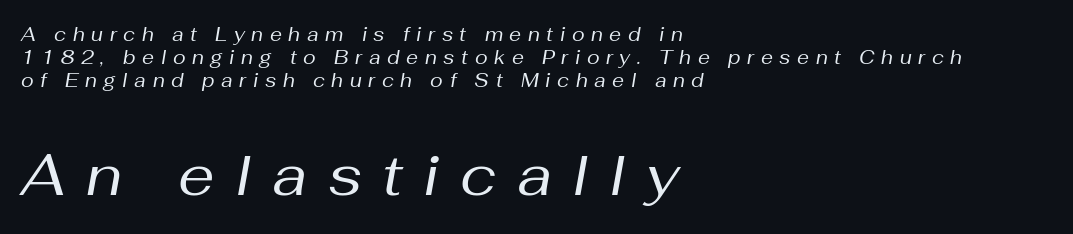
You get the small type first, then a jump to larger type. Rule under the text: the space is simply empty. Emphasis-style slanted type is in use. Do the characters align in a grid? No, the font is proportional. Stems here are at most as thick as an everyday book face. The face used here is rendered with a markedly widened letterfit.
